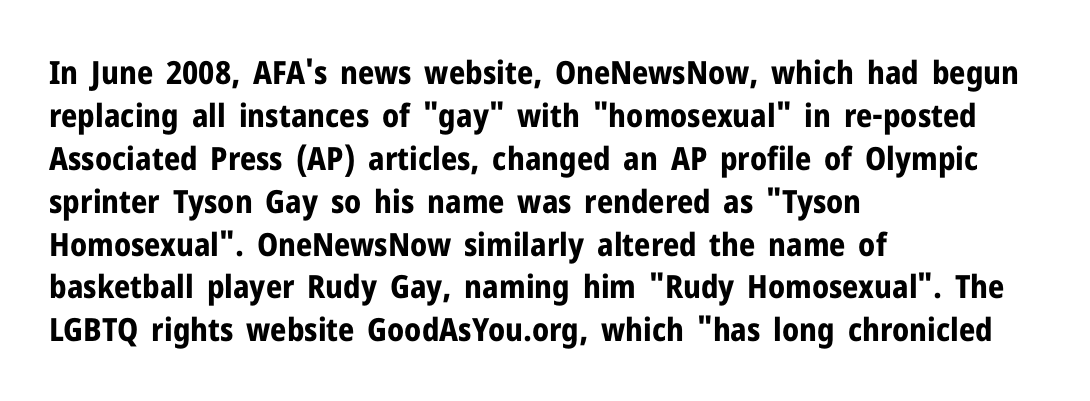
The image shows 32 px bold sans-serif type, upright; set left-aligned, normal line spacing (1.34x), normal letter spacing, not underlined; low stroke contrast and a medium x-height.
